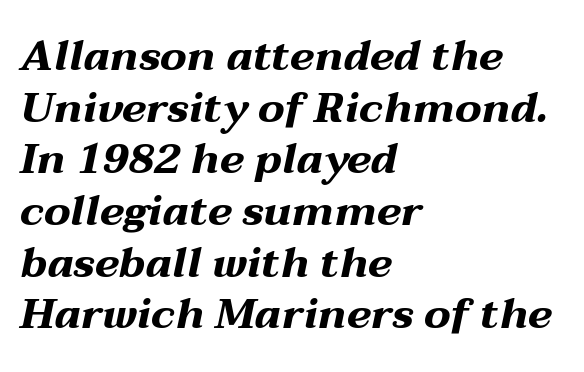
The passage is arranged the way most books set body copy — flush left. Glance below the letters and you will spot only blank space. On the weight axis this lands at bold, roughly 700. The letters advance in unequal steps, a hallmark of proportional type.
